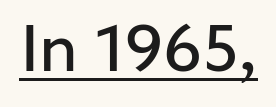
Q: Is the text bold? A: No.
Q: Is the text italic (slanted)? A: No, it is upright.
Q: Is the typeface a serif or a sans-serif typeface? A: Sans-serif.
Q: Is the text underlined? A: Yes.
Q: Is the spacing between letters normal or unusually wide? A: Normal.
Q: Width (condensed, normal, or wide)? A: Normal.
Q: Stroke contrast? A: Low.
Q: x-height? A: Medium.
Q: Monospaced? A: No.
